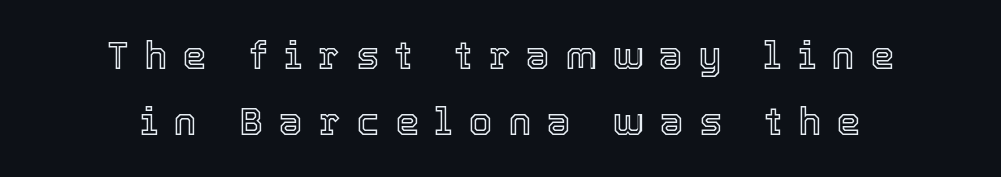
The rendering positions every line midway between the sides. Proportional: the letters do not fall into vertical columns. The type sits square on the baseline with zero lean. Between one letter and the next there's a generous, obvious gap. Words float on clear page, feet unadorned.
